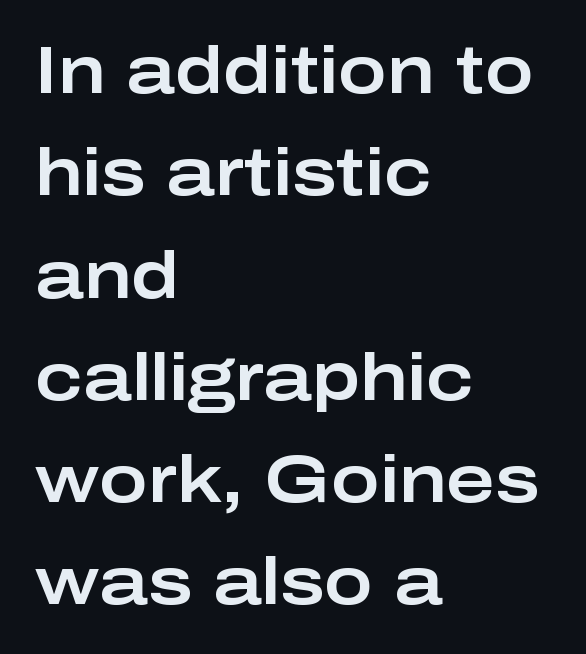
No word sits above an underline. Does the type have serifs? No, each stem ends abruptly. Upright lettering throughout. The text block is weighted toward the left margin, trailing off unevenly rightward. The letterforms sit shoulder to shoulder at normal distance. The face used here is proportionally spaced, like ordinary book or web type.
